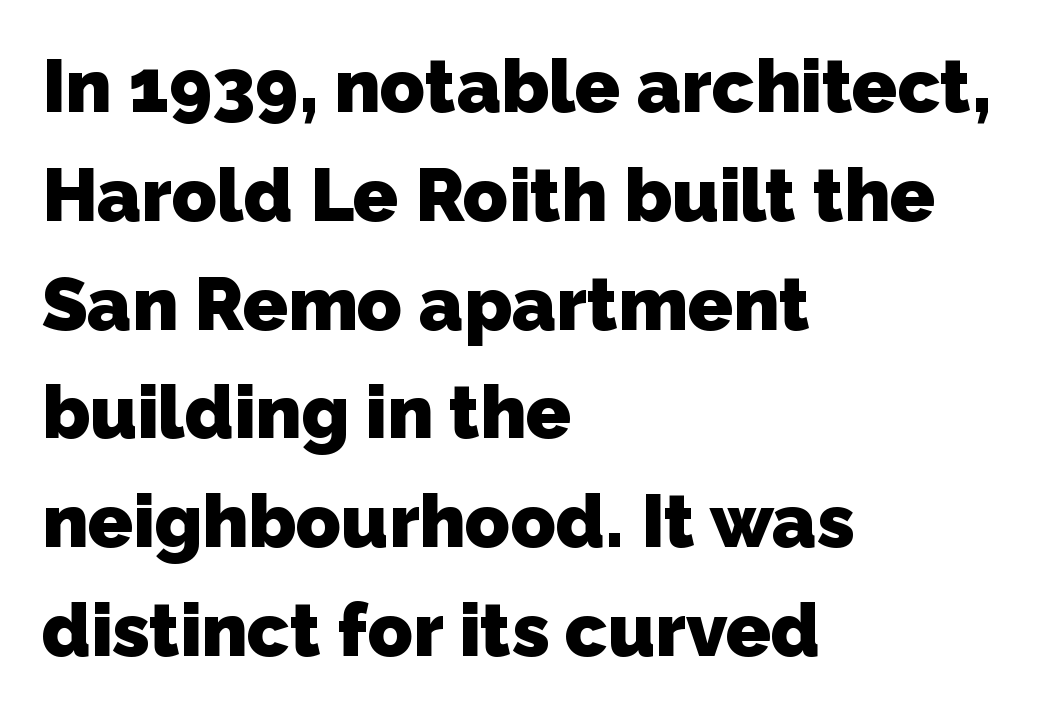
Line spacing here is normal. Look at the bottom of the vertical strokes: they stop flat, with no serifs. How are the letters spaced? Ordinarily, with no added tracking. Honestly, there is no underline to notice here at all. All the whitespace from short lines collects on the right. The letters are bold, with thick, heavy strokes.
